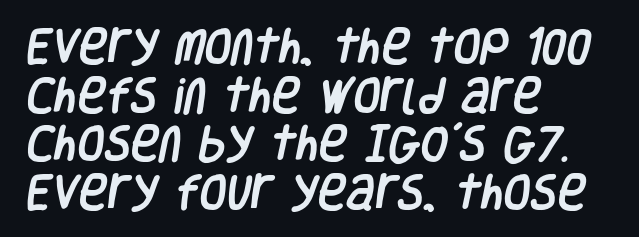
Q: Is the typeface a serif or a sans-serif typeface? A: Sans-serif.
Q: Is the text underlined? A: No.
Q: How is the paragraph aligned? A: Left-aligned.
Q: Is the spacing between letters normal or unusually wide? A: Normal.
Q: Is the spacing between lines tight, normal or loose? A: Normal.
Q: Width (condensed, normal, or wide)? A: Condensed.
Q: Stroke contrast? A: Low.
Q: x-height? A: Large.
Q: Monospaced? A: No.
